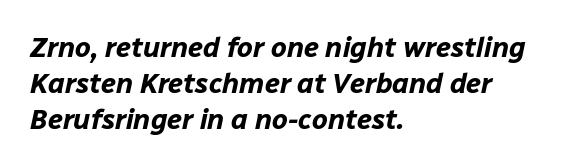
{"italic": "yes", "lean": "right", "slant_degrees": 12, "bold": "yes", "weight": "bold", "width": "normal", "stroke_contrast": "low", "x_height": "medium", "monospaced": "no", "underline": "no", "align": "left", "line_spacing": "normal", "line_spacing_ratio": 1.29, "letter_spacing": "normal", "letter_spacing_em": 0.0, "glyph_px": 28}
